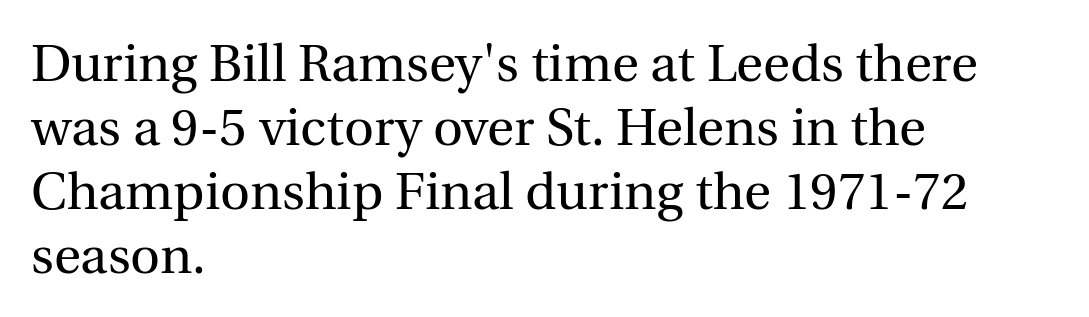
{"serif": "yes", "italic": "no", "bold": "no", "weight": "regular", "width": "normal", "x_height": "medium", "monospaced": "no", "underline": "no", "align": "left", "line_spacing_ratio": 1.23, "letter_spacing": "normal", "letter_spacing_em": 0.0, "glyph_px": 52}
